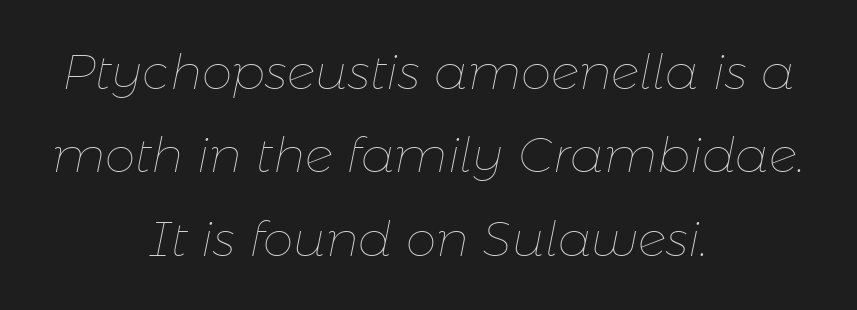
The line-height multiplier appears to be the usual default. The letters advance in unequal steps, a hallmark of proportional type. The weight would be labelled regular, book, light, or lighter still. Nobody drew a line under any word here.
